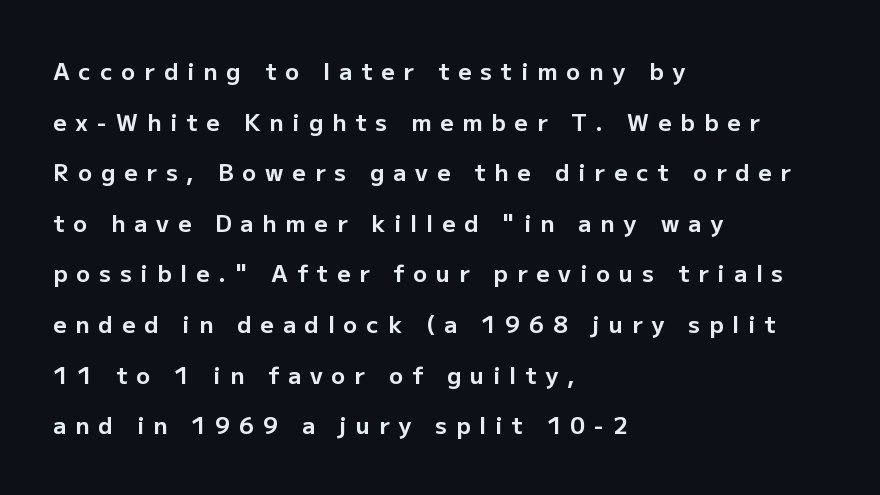
{"italic": "no", "bold": "yes", "underline": "no", "align": "left", "line_spacing": "loose", "line_spacing_ratio": 2.2, "letter_spacing": "wide", "letter_spacing_em": 0.39, "glyph_px": 23}
